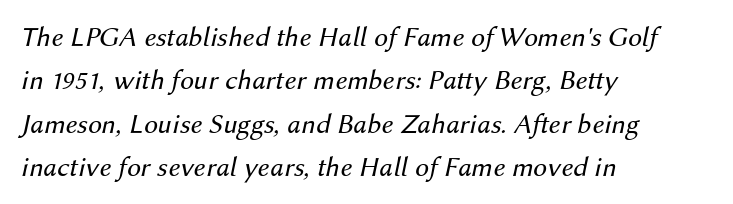
Q: Is the text bold? A: No.
Q: Is the text italic (slanted)? A: Yes, it leans right by about 12 degrees.
Q: Is the text underlined? A: No.
Q: How is the paragraph aligned? A: Left-aligned.
Q: Is the spacing between letters normal or unusually wide? A: Normal.
Q: Is the spacing between lines tight, normal or loose? A: Normal.
Q: Width (condensed, normal, or wide)? A: Normal.
Q: Stroke contrast? A: Medium.
Q: x-height? A: Medium.
Q: Monospaced? A: No.
